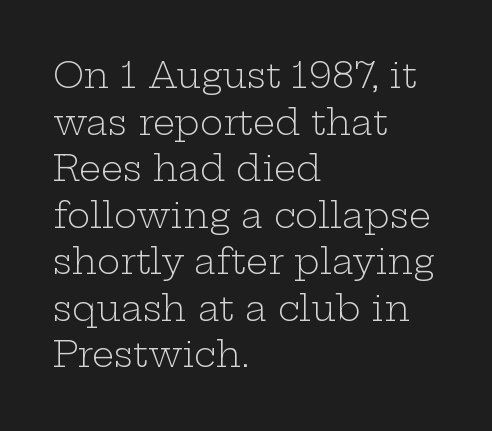
The image shows 35 px light, wide serif type, upright; set left-aligned, normal line spacing (1.33x), normal letter spacing, not underlined; low stroke contrast and a medium x-height.
